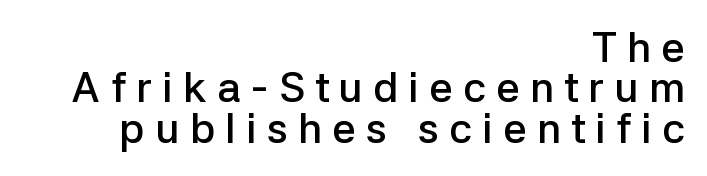
Q: Is the text bold? A: Semi-bold.
Q: Is the text italic (slanted)? A: No, it is upright.
Q: Is the typeface a serif or a sans-serif typeface? A: Sans-serif.
Q: Is the text underlined? A: No.
Q: How is the paragraph aligned? A: Right-aligned.
Q: Is the spacing between letters normal or unusually wide? A: Unusually wide.
Q: Is the spacing between lines tight, normal or loose? A: Tight.
Q: Width (condensed, normal, or wide)? A: Normal.
Q: Stroke contrast? A: Low.
Q: x-height? A: Medium.
Q: Monospaced? A: No.
